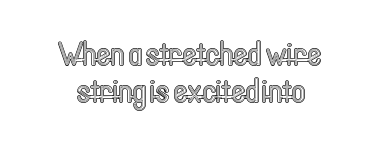
The image shows 33 px condensed type, upright; set tight line spacing (1.13x), normal letter spacing, not underlined; a medium x-height.
